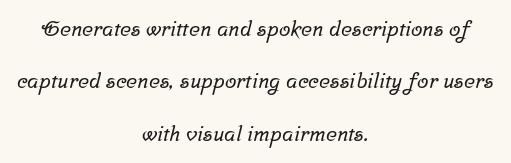
{"underline": "no", "align": "center", "line_spacing": "loose", "line_spacing_ratio": 2.49, "letter_spacing": "normal", "letter_spacing_em": 0.0, "glyph_px": 21}
